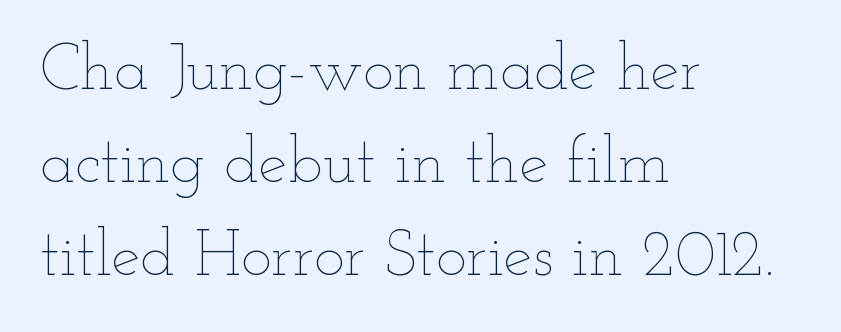
Q: Is the text bold? A: No.
Q: Is the text italic (slanted)? A: No, it is upright.
Q: Is the text underlined? A: No.
Q: How is the paragraph aligned? A: Left-aligned.
Q: Is the spacing between letters normal or unusually wide? A: Normal.
Q: Is the spacing between lines tight, normal or loose? A: Normal.
Q: Width (condensed, normal, or wide)? A: Wide.
Q: Stroke contrast? A: Low.
Q: x-height? A: Small.
Q: Monospaced? A: No.
